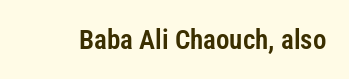
Q: Is the text italic (slanted)? A: No, it is upright.
Q: Is the text underlined? A: No.
Q: Is the spacing between letters normal or unusually wide? A: Normal.
